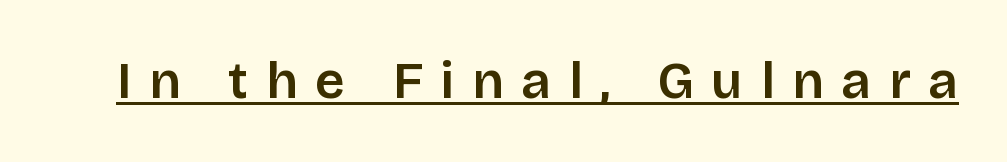
Q: Is the text italic (slanted)? A: No, it is upright.
Q: Is the typeface a serif or a sans-serif typeface? A: Sans-serif.
Q: Is the text underlined? A: Yes.
Q: Is the spacing between letters normal or unusually wide? A: Unusually wide.
Q: Width (condensed, normal, or wide)? A: Normal.
Q: Stroke contrast? A: Low.
Q: x-height? A: Large.
Q: Monospaced? A: No.
